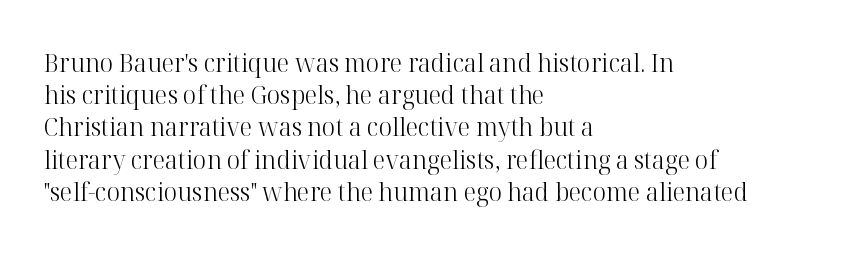
No letter is thick-stroked: the sample isn't bold. The lettering stays uniformly vertical, giving the passage a roman look. This sample uses plain, unmodified letter spacing. These lines stack with their left ends in a neat column. The gap between lines stays unmarked.
